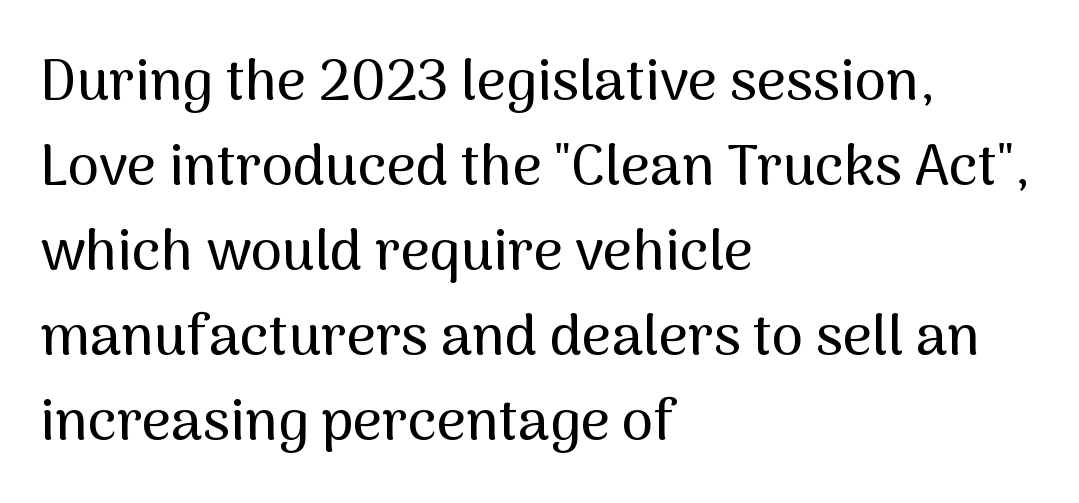
The image shows 57 px sans-serif type, upright; set left-aligned, normal line spacing (1.49x), normal letter spacing, not underlined; medium stroke contrast and a medium x-height.
